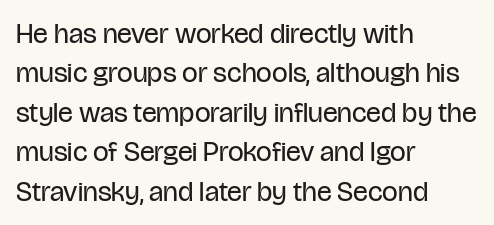
The image shows 28 px regular-weight, condensed sans-serif type, upright; set left-aligned, normal line spacing (1.41x), normal letter spacing, not underlined; low stroke contrast and a large x-height.
